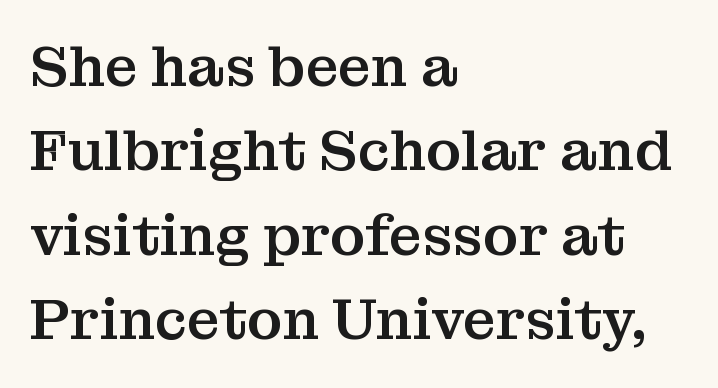
The rag falls on the right side of this text block. Descender tails drop into unmarked territory. This is serif lettering, the kind often seen in printed books. Each letter keeps its own natural width here, so spacing adapts to shape.
